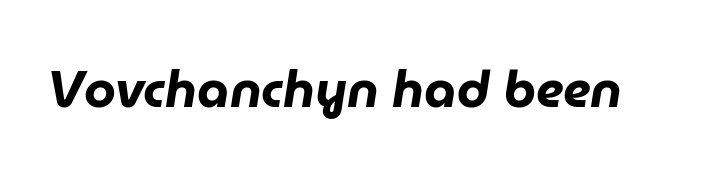
Q: Is the text bold? A: Yes.
Q: Is the text italic (slanted)? A: Yes, it leans right by about 9 degrees.
Q: Is the text underlined? A: No.
Q: Is the spacing between letters normal or unusually wide? A: Normal.
Q: Width (condensed, normal, or wide)? A: Normal.
Q: Stroke contrast? A: Low.
Q: x-height? A: Medium.
Q: Monospaced? A: No.
